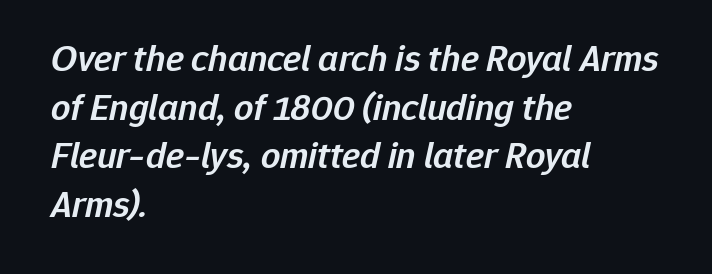
Q: Is the text bold? A: Semi-bold.
Q: Is the text italic (slanted)? A: Yes, it leans right by about 12 degrees.
Q: Is the text underlined? A: No.
Q: How is the paragraph aligned? A: Left-aligned.
Q: Is the spacing between letters normal or unusually wide? A: Normal.
Q: Is the spacing between lines tight, normal or loose? A: Normal.
Q: Width (condensed, normal, or wide)? A: Normal.
Q: Stroke contrast? A: Low.
Q: x-height? A: Medium.
Q: Monospaced? A: No.
